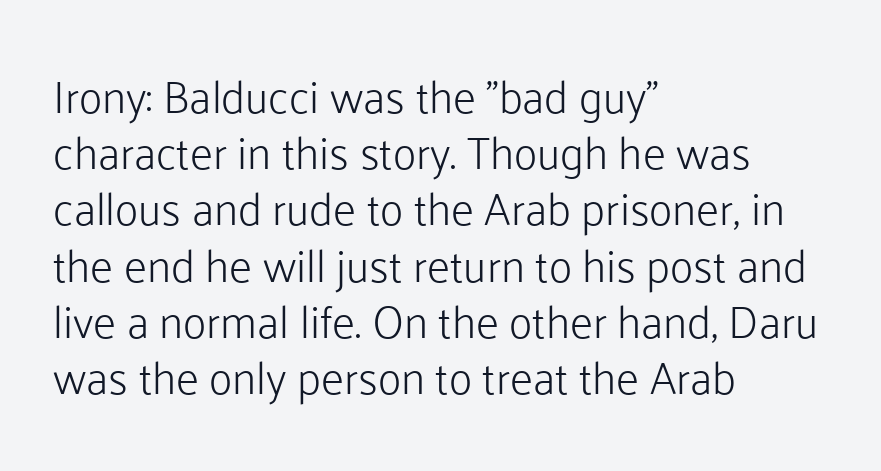
{"serif": "no", "italic": "no", "bold": "no", "weight": "light", "width": "normal", "stroke_contrast": "low", "x_height": "medium", "monospaced": "no", "underline": "no", "align": "left", "line_spacing": "normal", "line_spacing_ratio": 1.25, "letter_spacing": "normal", "letter_spacing_em": 0.0, "glyph_px": 45}
